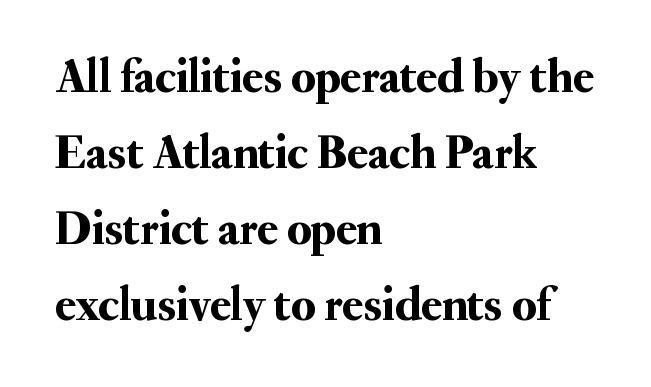
{"serif": "yes", "italic": "no", "width": "normal", "stroke_contrast": "medium", "x_height": "small", "monospaced": "no", "underline": "no", "align": "left", "line_spacing": "normal", "line_spacing_ratio": 1.58, "letter_spacing": "normal", "letter_spacing_em": 0.0, "glyph_px": 48}
